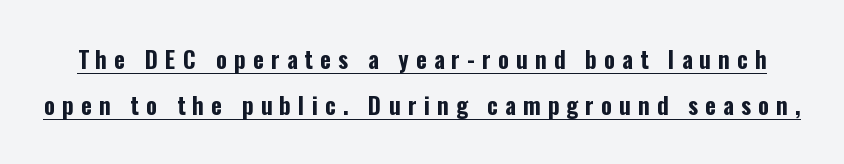
The image shows 23 px bold type, upright; set loose line spacing (2.01x), unusually wide letter spacing (+0.31 em), underlined.
